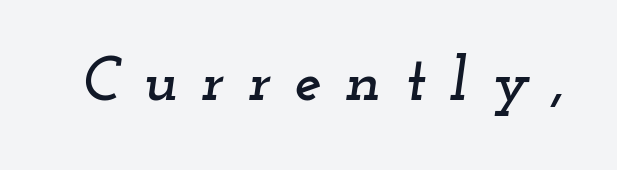
The image shows 61 px wide serif type, italic (leaning right); set unusually wide letter spacing (+0.39 em), not underlined; low stroke contrast and a small x-height.
